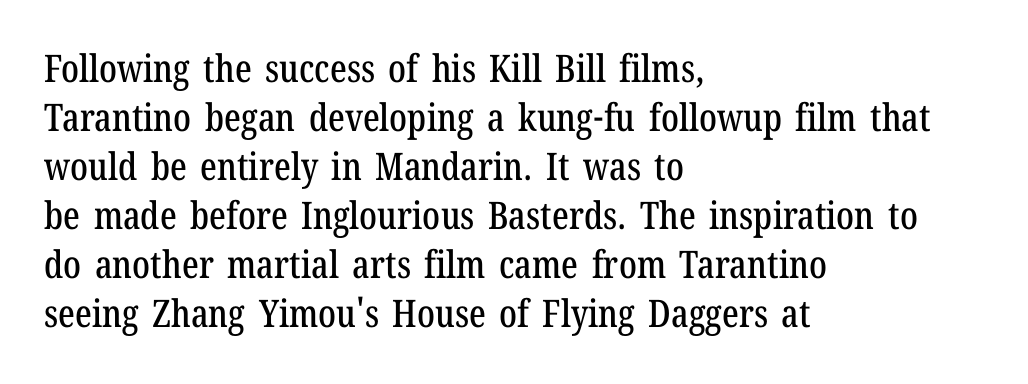
{"serif": "yes", "italic": "no", "width": "condensed", "stroke_contrast": "low", "x_height": "medium", "monospaced": "no", "underline": "no", "align": "left", "line_spacing": "normal", "line_spacing_ratio": 1.29, "letter_spacing": "normal", "letter_spacing_em": 0.0, "glyph_px": 38}
